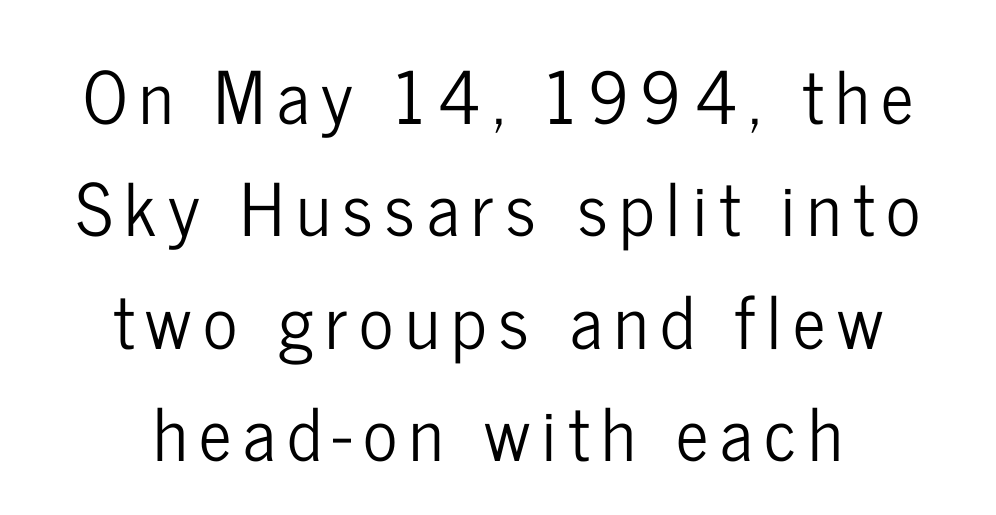
The area under the type is left untouched. Note the varied advance widths — an 'i' is clearly narrower than an 'm'. Interline gaps are of average width in this sample. The compositor balanced each line on the midline.
